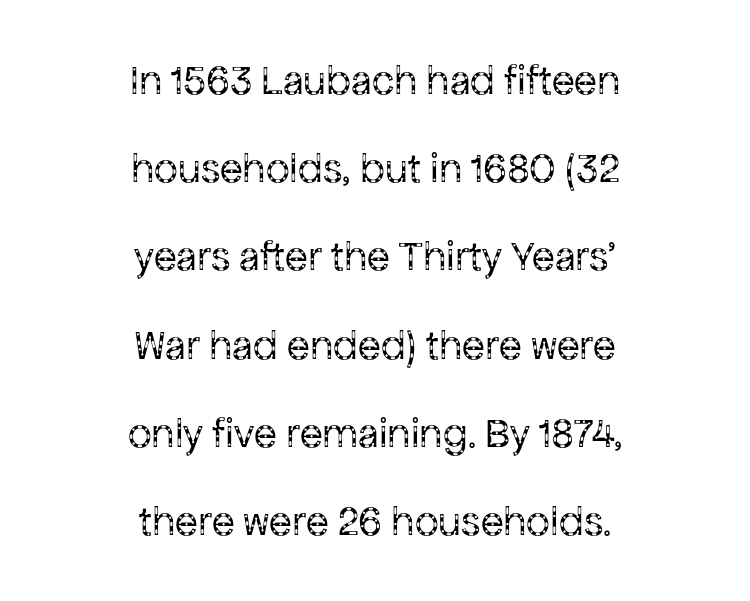
{"serif": "no", "italic": "no", "bold": "no", "weight": "regular", "width": "normal", "stroke_contrast": "low", "x_height": "medium", "monospaced": "no", "underline": "no", "align": "center", "line_spacing": "loose", "line_spacing_ratio": 2.1, "letter_spacing": "normal", "letter_spacing_em": 0.0, "glyph_px": 42}
